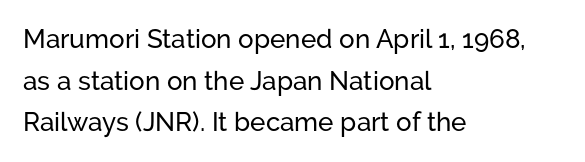
{"italic": "no", "underline": "no", "align": "left", "line_spacing": "normal", "line_spacing_ratio": 1.6, "letter_spacing": "normal", "letter_spacing_em": 0.0, "glyph_px": 26}
